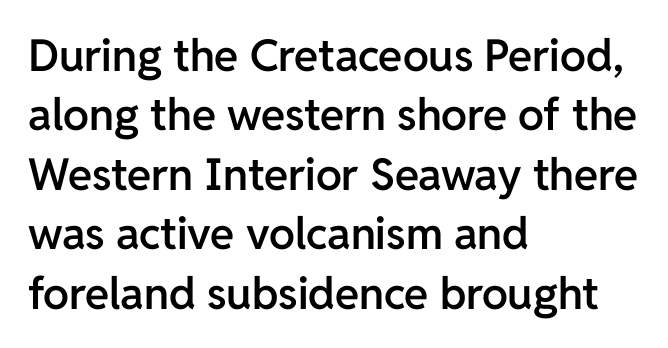
Q: Is the text bold? A: Semi-bold.
Q: Is the text italic (slanted)? A: No, it is upright.
Q: Is the typeface a serif or a sans-serif typeface? A: Sans-serif.
Q: Is the text underlined? A: No.
Q: How is the paragraph aligned? A: Left-aligned.
Q: Is the spacing between letters normal or unusually wide? A: Normal.
Q: Is the spacing between lines tight, normal or loose? A: Normal.
Q: Width (condensed, normal, or wide)? A: Normal.
Q: Stroke contrast? A: Low.
Q: x-height? A: Medium.
Q: Monospaced? A: No.
